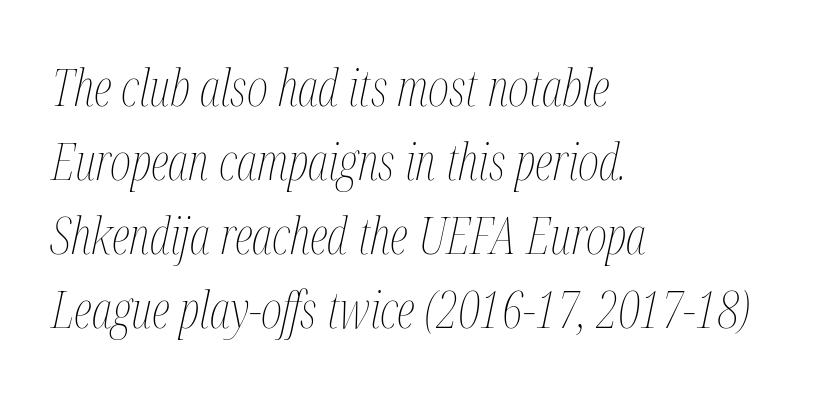
{"italic": "yes", "lean": "right", "slant_degrees": 12, "bold": "no", "weight": "thin", "width": "condensed", "stroke_contrast": "medium", "x_height": "medium", "monospaced": "no", "underline": "no", "align": "left", "line_spacing": "normal", "line_spacing_ratio": 1.45, "letter_spacing": "normal", "letter_spacing_em": 0.0, "glyph_px": 51}
